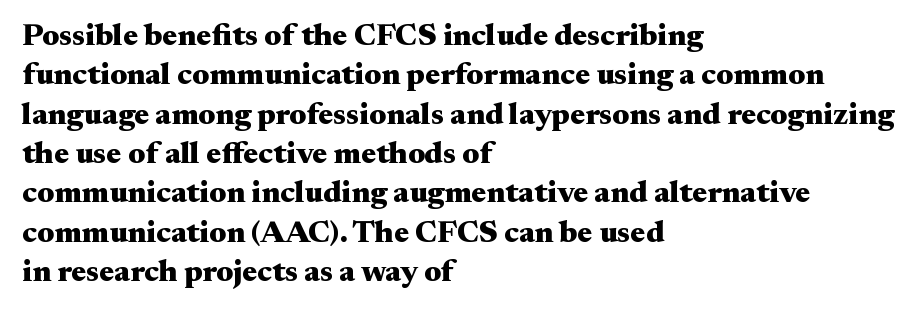
The image shows 31 px heavy, wide serif type, upright; set left-aligned, normal line spacing (1.27x), normal letter spacing, not underlined; medium stroke contrast and a small x-height.
